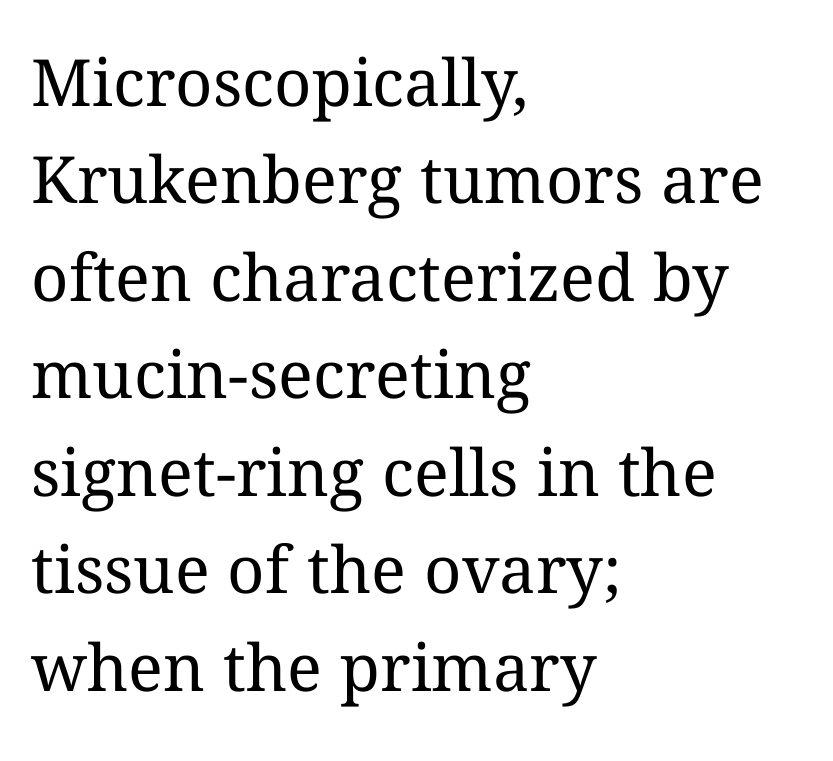
Q: Is the text bold? A: No.
Q: Is the text italic (slanted)? A: No, it is upright.
Q: Is the text underlined? A: No.
Q: How is the paragraph aligned? A: Left-aligned.
Q: Is the spacing between letters normal or unusually wide? A: Normal.
Q: Is the spacing between lines tight, normal or loose? A: Normal.
Q: Width (condensed, normal, or wide)? A: Normal.
Q: Stroke contrast? A: Medium.
Q: x-height? A: Medium.
Q: Monospaced? A: No.
